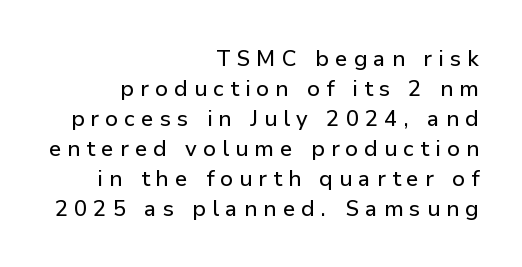
In terms of posture, this sample is upright. The vertical gap from one line to the next is medium. Each line ends at the same right margin while the left side varies. This sample uses expanded letter spacing, leaving extra air between glyphs. The area under the type is left untouched.
